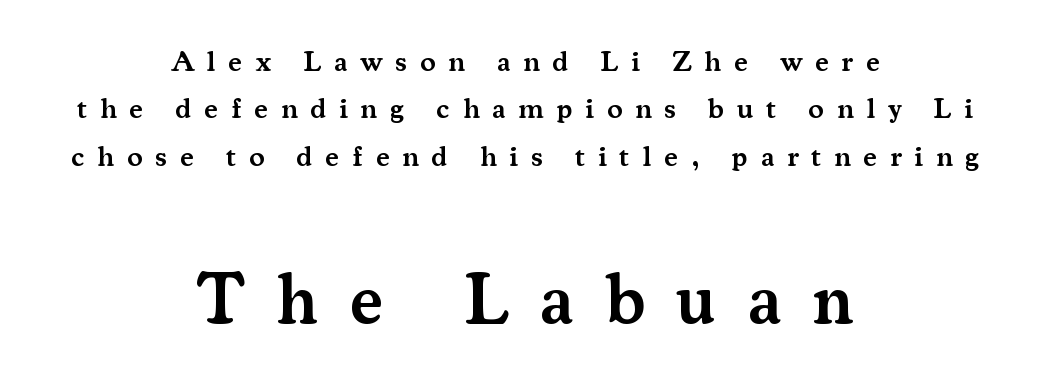
Q: Is the text bold? A: Semi-bold.
Q: Is the text italic (slanted)? A: No, it is upright.
Q: Is the typeface a serif or a sans-serif typeface? A: Serif.
Q: Is the text underlined? A: No.
Q: How is the paragraph aligned? A: Centered.
Q: Is the spacing between letters normal or unusually wide? A: Unusually wide.
Q: Is the spacing between lines tight, normal or loose? A: Normal.
Q: Which block of text is set in a larger size, the first (top) or the second (bottom)? A: The second (bottom) one.
Q: Width (condensed, normal, or wide)? A: Normal.
Q: Stroke contrast? A: Medium.
Q: x-height? A: Small.
Q: Monospaced? A: No.
